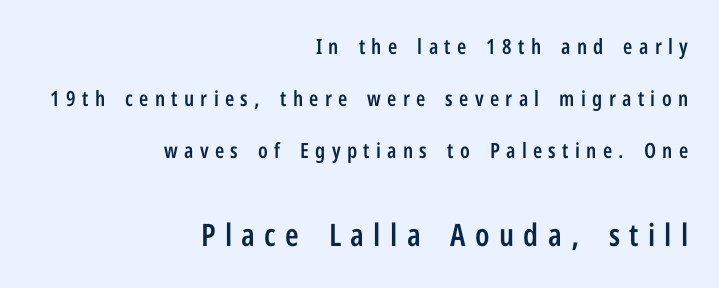
{"serif": "no", "italic": "no", "bold": "semi", "weight": "semibold", "width": "condensed", "stroke_contrast": "low", "x_height": "medium", "monospaced": "no", "underline": "no", "align": "right", "line_spacing": "loose", "line_spacing_ratio": 2.48, "letter_spacing": "wide", "letter_spacing_em": 0.3, "larger_block": "second", "size_ratio": 1.48, "glyph_px": 31}
